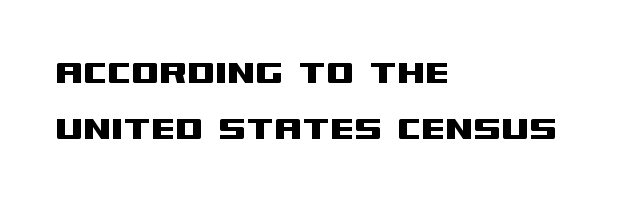
Q: Is the text italic (slanted)? A: No, it is upright.
Q: Is the typeface a serif or a sans-serif typeface? A: Sans-serif.
Q: Is the text underlined? A: No.
Q: How is the paragraph aligned? A: Left-aligned.
Q: Is the spacing between letters normal or unusually wide? A: Normal.
Q: Is the spacing between lines tight, normal or loose? A: Normal.
Q: Width (condensed, normal, or wide)? A: Wide.
Q: Stroke contrast? A: Medium.
Q: x-height? A: Large.
Q: Monospaced? A: No.
